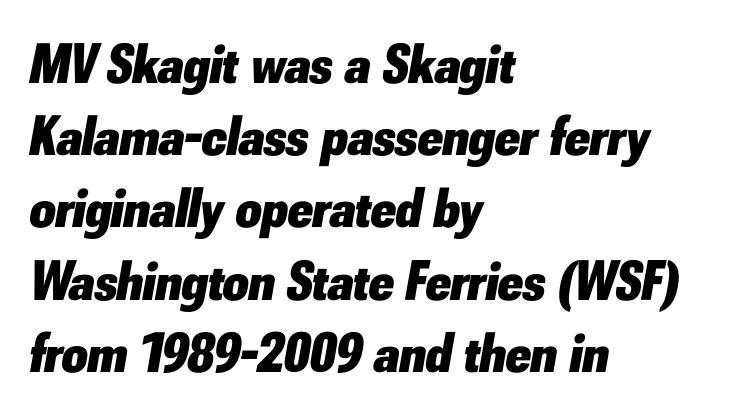
Q: Is the text bold? A: Yes.
Q: Is the text italic (slanted)? A: Yes, it leans right by about 10 degrees.
Q: Is the text underlined? A: No.
Q: How is the paragraph aligned? A: Left-aligned.
Q: Is the spacing between letters normal or unusually wide? A: Normal.
Q: Is the spacing between lines tight, normal or loose? A: Normal.
Q: Width (condensed, normal, or wide)? A: Normal.
Q: Stroke contrast? A: Low.
Q: x-height? A: Small.
Q: Monospaced? A: No.
